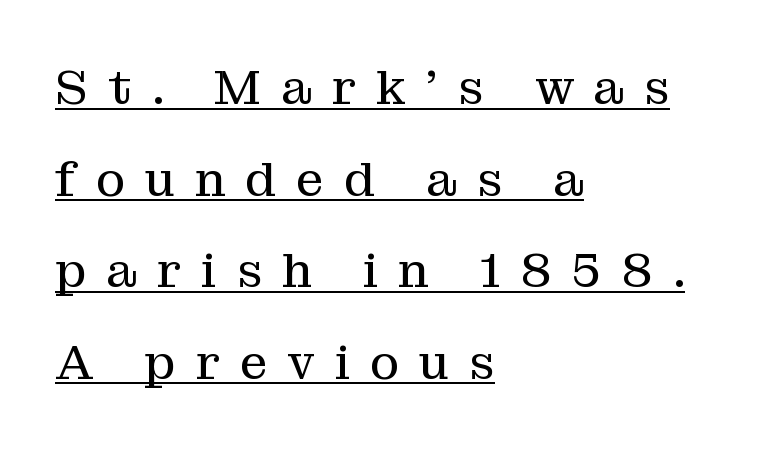
The image shows 49 px regular-weight serif type, upright; set left-aligned, line spacing 1.87x, unusually wide letter spacing (+0.41 em), underlined; medium stroke contrast and a medium x-height.
